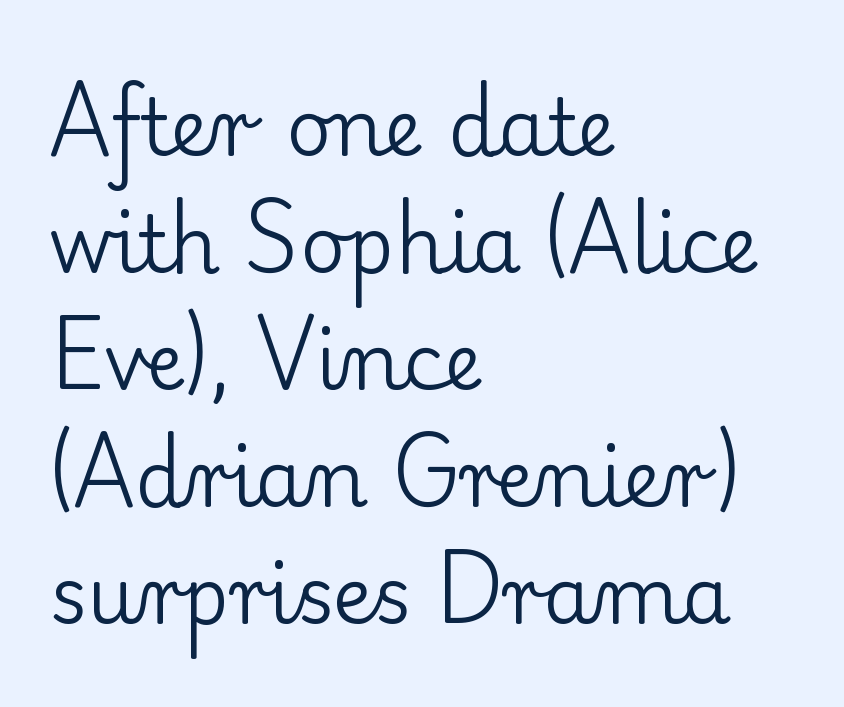
Horizontally, the lines are justified to the leading edge only. A roman cut, with each character standing at attention. This sample uses plain, unmodified letter spacing. Do the characters align in a grid? No, the font is proportional.
